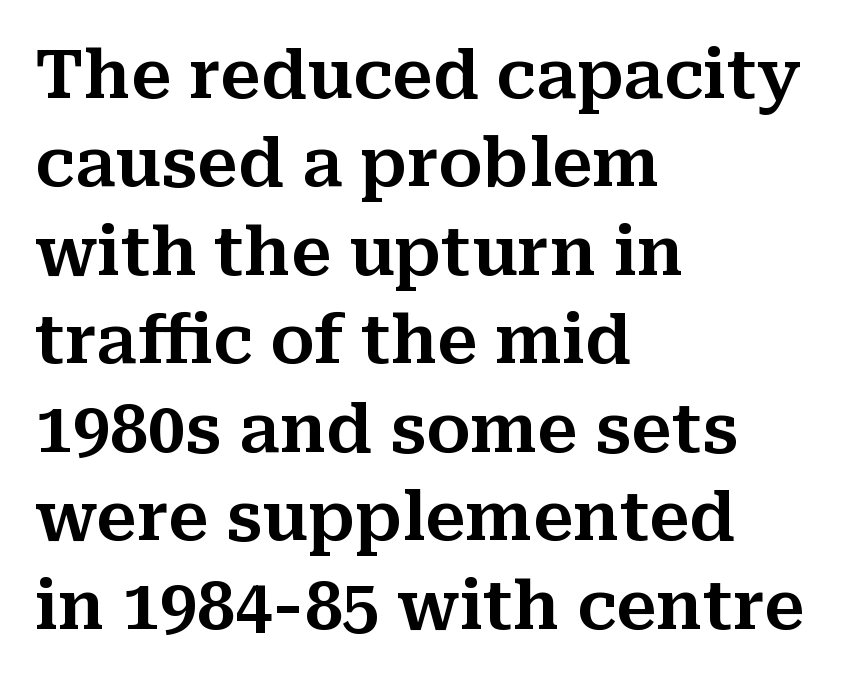
The image shows 67 px serif type, upright; set left-aligned, normal line spacing (1.32x), normal letter spacing, not underlined; medium stroke contrast and a medium x-height.
